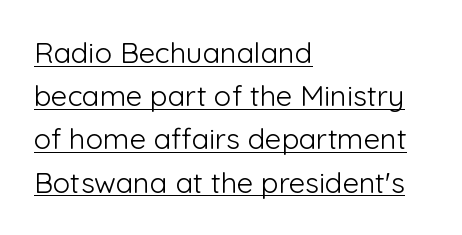
Q: Is the text bold? A: No.
Q: Is the text italic (slanted)? A: No, it is upright.
Q: Is the typeface a serif or a sans-serif typeface? A: Sans-serif.
Q: Is the text underlined? A: Yes.
Q: How is the paragraph aligned? A: Left-aligned.
Q: Is the spacing between letters normal or unusually wide? A: Normal.
Q: Is the spacing between lines tight, normal or loose? A: Normal.
Q: Width (condensed, normal, or wide)? A: Normal.
Q: Stroke contrast? A: Low.
Q: x-height? A: Medium.
Q: Monospaced? A: No.
